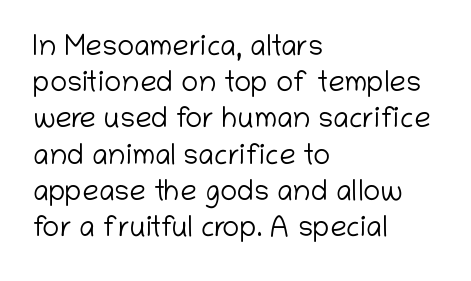
Q: Is the text bold? A: No.
Q: Is the text italic (slanted)? A: No, it is upright.
Q: Is the typeface a serif or a sans-serif typeface? A: Sans-serif.
Q: Is the text underlined? A: No.
Q: How is the paragraph aligned? A: Left-aligned.
Q: Is the spacing between letters normal or unusually wide? A: Normal.
Q: Is the spacing between lines tight, normal or loose? A: Normal.
Q: Width (condensed, normal, or wide)? A: Normal.
Q: Stroke contrast? A: Low.
Q: x-height? A: Medium.
Q: Monospaced? A: No.
